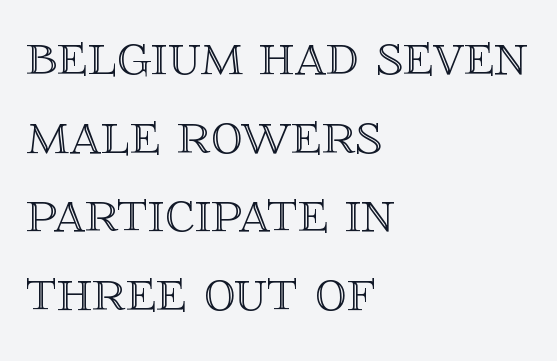
{"italic": "no", "width": "normal", "x_height": "large", "monospaced": "no", "underline": "no", "align": "left", "line_spacing": "normal", "line_spacing_ratio": 1.25, "letter_spacing": "normal", "letter_spacing_em": 0.0, "glyph_px": 63}
